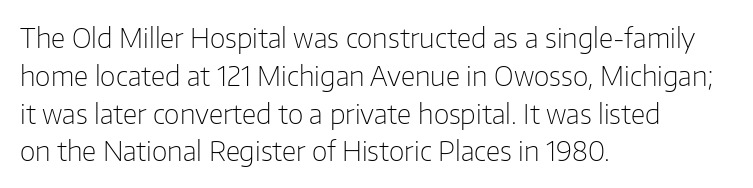
Short note: letters normally spaced. These lines are set flush left with a ragged right edge. The passage shown is not bold in any degree. Rows of type keep a routine distance in the vertical direction. This is the regular roman posture of the typeface.
